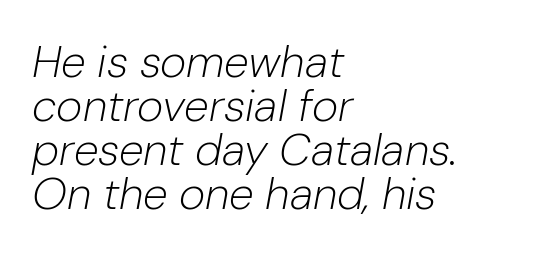
Q: Is the text bold? A: No.
Q: Is the text italic (slanted)? A: Yes, it leans right by about 10 degrees.
Q: Is the text underlined? A: No.
Q: How is the paragraph aligned? A: Left-aligned.
Q: Is the spacing between letters normal or unusually wide? A: Normal.
Q: Is the spacing between lines tight, normal or loose? A: Tight.
Q: Width (condensed, normal, or wide)? A: Normal.
Q: Stroke contrast? A: Low.
Q: x-height? A: Medium.
Q: Monospaced? A: No.
